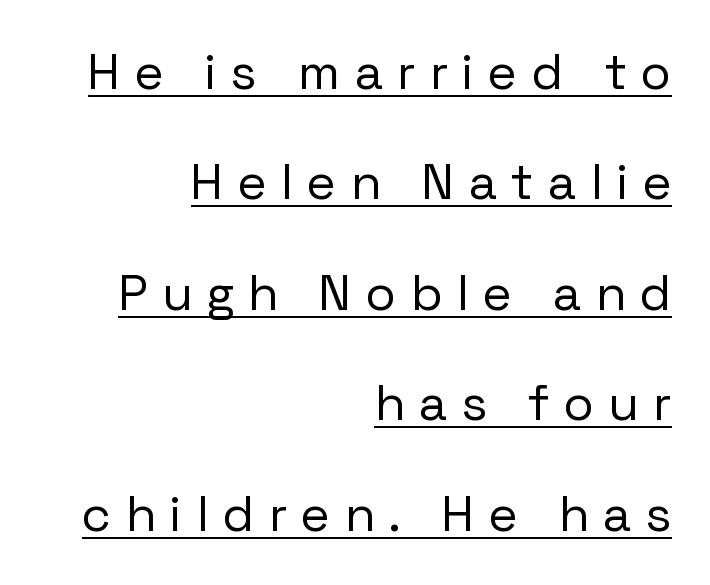
{"serif": "no", "italic": "no", "bold": "no", "weight": "regular", "width": "normal", "stroke_contrast": "low", "x_height": "medium", "monospaced": "no", "underline": "yes", "align": "right", "line_spacing": "loose", "line_spacing_ratio": 2.21, "letter_spacing": "wide", "letter_spacing_em": 0.3, "glyph_px": 50}
